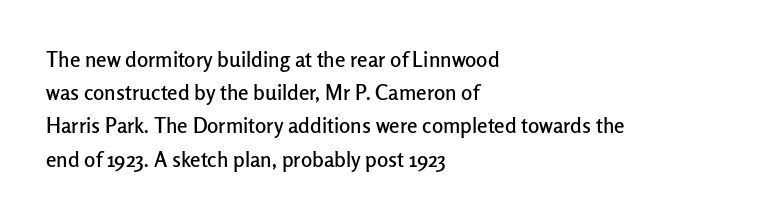
Q: Is the text italic (slanted)? A: No, it is upright.
Q: Is the text underlined? A: No.
Q: How is the paragraph aligned? A: Left-aligned.
Q: Is the spacing between letters normal or unusually wide? A: Normal.
Q: Is the spacing between lines tight, normal or loose? A: Normal.
